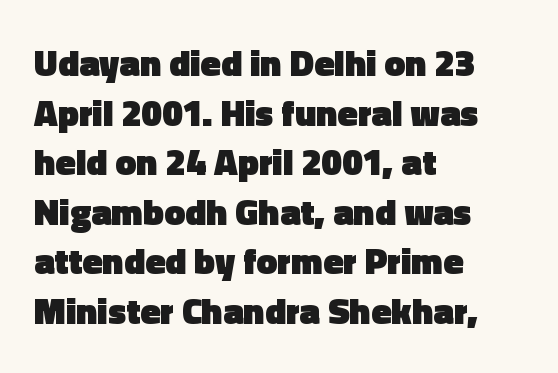
Beneath every word, the page is bare. This rendering uses left alignment, leaving the right contour irregular. Students, observe: this is what conventionally led text looks like. The letters stand upright; this is a roman face.
